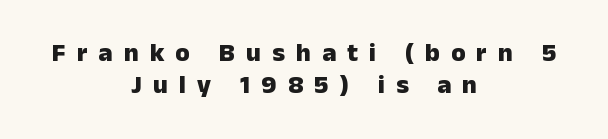
{"italic": "no", "bold": "yes", "underline": "no", "align": "center", "line_spacing": "normal", "line_spacing_ratio": 1.25, "letter_spacing": "wide", "letter_spacing_em": 0.43, "glyph_px": 26}
